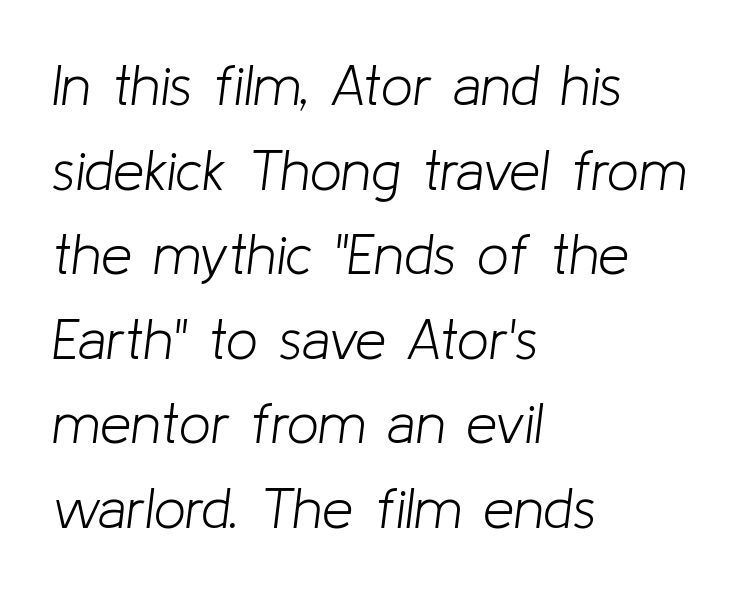
Each word holds together tightly as a unit, with standard inter-letter gaps. Horizontal bands of white between lines are of average thickness. Each letter keeps its own natural width here, so spacing adapts to shape. Emphasis-style slanted type is in use.
